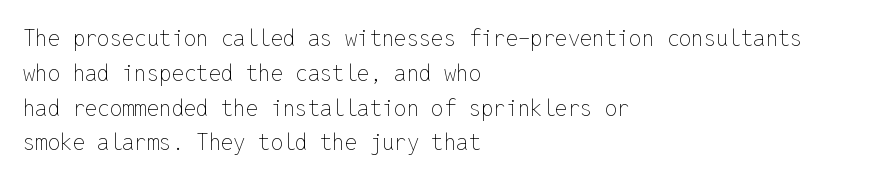
All the whitespace from short lines collects on the right. No extra tracking has been applied to these lines. Characters remain perfectly vertical along every line. The space beneath each line is pristine and unruled. Vertical stems look standard width or narrower in stroke.
